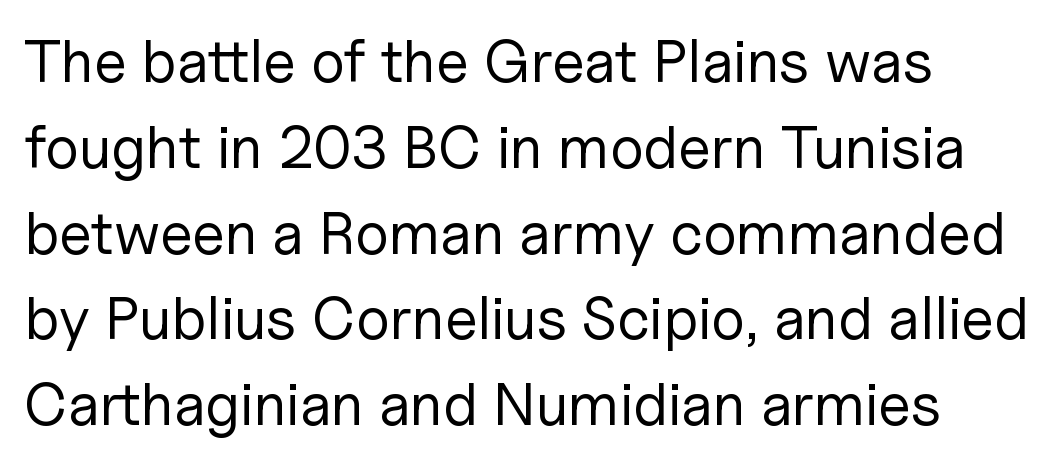
{"serif": "no", "italic": "no", "bold": "no", "weight": "regular", "width": "normal", "stroke_contrast": "low", "x_height": "medium", "monospaced": "no", "underline": "no", "line_spacing": "normal", "line_spacing_ratio": 1.43, "letter_spacing": "normal", "letter_spacing_em": 0.0, "glyph_px": 60}
